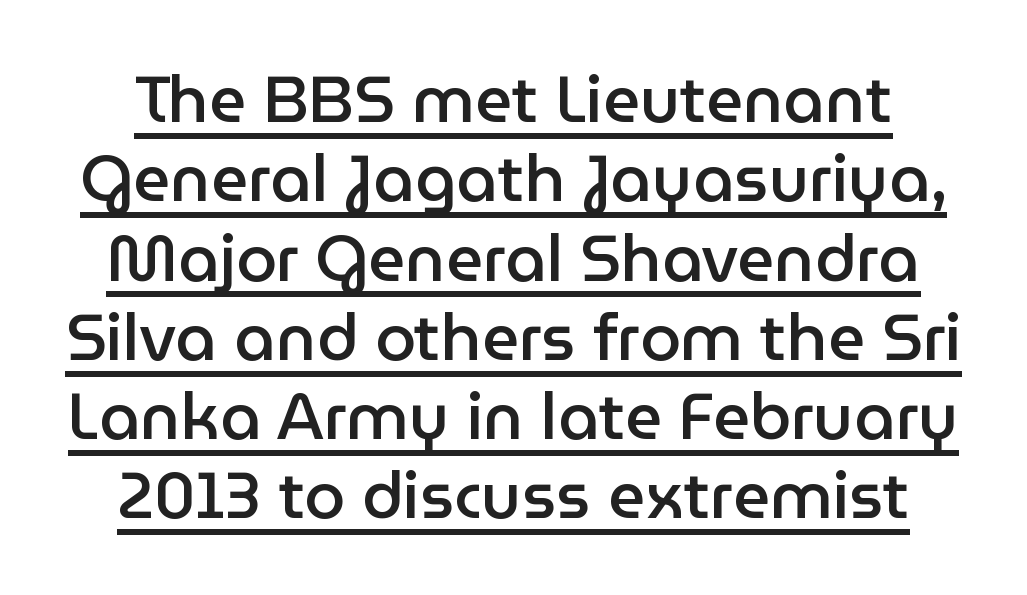
Q: Is the text bold? A: Semi-bold.
Q: Is the text italic (slanted)? A: No, it is upright.
Q: Is the typeface a serif or a sans-serif typeface? A: Sans-serif.
Q: Is the text underlined? A: Yes.
Q: How is the paragraph aligned? A: Centered.
Q: Is the spacing between letters normal or unusually wide? A: Normal.
Q: Width (condensed, normal, or wide)? A: Normal.
Q: Stroke contrast? A: Low.
Q: x-height? A: Medium.
Q: Monospaced? A: No.
